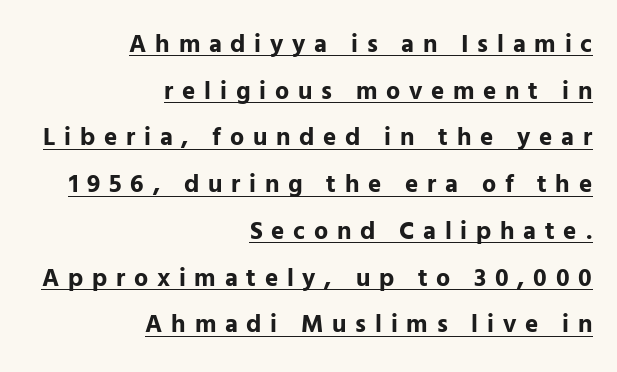
The image shows 25 px bold type, upright; set right-aligned, line spacing 1.87x, unusually wide letter spacing (+0.35 em), underlined.
